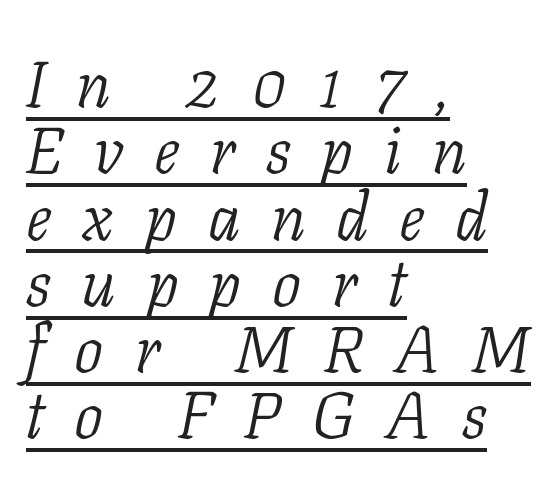
The letters are slanted; this is an italic face. The vertical gap from one line to the next is small. No chunkiness to these letters — they're not bold. Caption: lettering with a line underneath. The line texture is sparse and dotted thanks to wide tracking. The lines in this sample share a left origin and differ only in where they stop.
